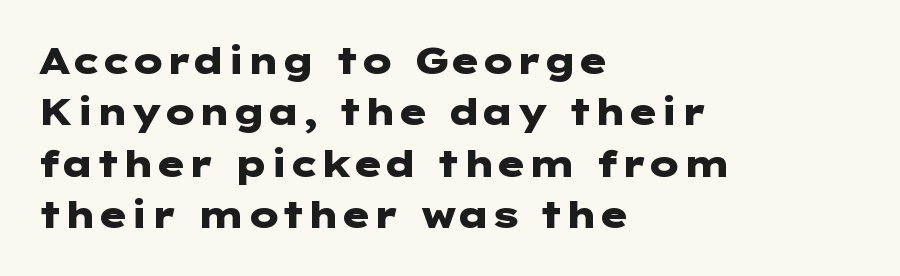
The specimen omits any rule beneath the text block's lines. Is the type bold? Yes — the strokes are clearly thick and heavy. The vertical gap from one line to the next is medium. Each letter's strokes conclude bluntly, with no projecting serifs. The paragraph shown leans on its left margin. Notice how the stems are strictly vertical — no italics here.
